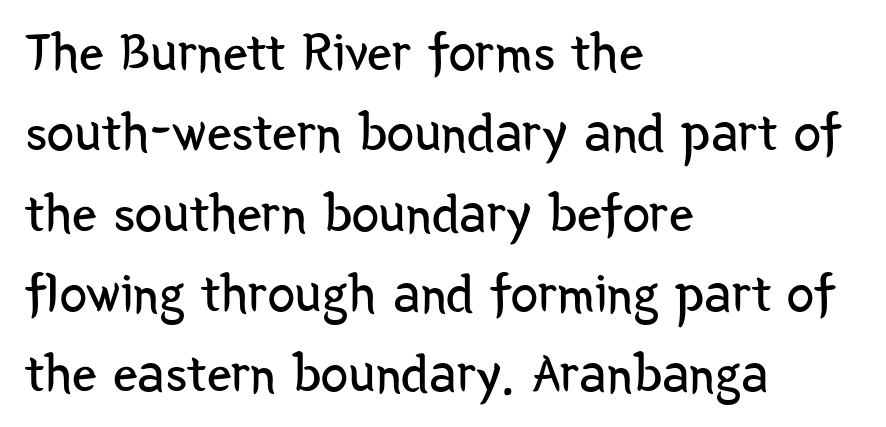
Q: Is the text bold? A: No.
Q: Is the text italic (slanted)? A: No, it is upright.
Q: Is the typeface a serif or a sans-serif typeface? A: Sans-serif.
Q: Is the text underlined? A: No.
Q: How is the paragraph aligned? A: Left-aligned.
Q: Is the spacing between letters normal or unusually wide? A: Normal.
Q: Is the spacing between lines tight, normal or loose? A: Normal.
Q: Width (condensed, normal, or wide)? A: Condensed.
Q: Stroke contrast? A: Low.
Q: x-height? A: Medium.
Q: Monospaced? A: No.
